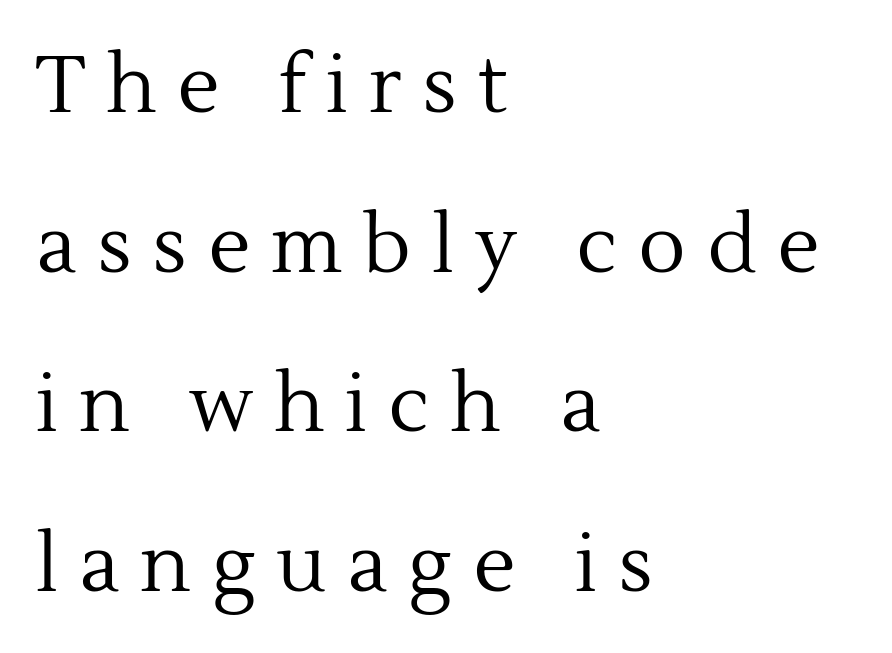
{"serif": "yes", "italic": "no", "bold": "no", "weight": "regular", "width": "normal", "x_height": "medium", "monospaced": "no", "underline": "no", "align": "left", "line_spacing": "loose", "line_spacing_ratio": 2.02, "letter_spacing": "wide", "letter_spacing_em": 0.26, "glyph_px": 79}
